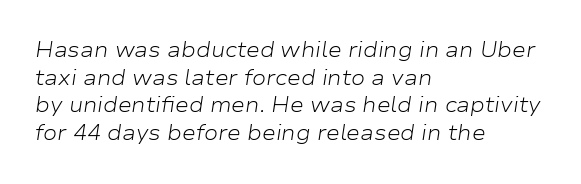
Q: Is the text bold? A: No.
Q: Is the text italic (slanted)? A: Yes, it leans right by about 9 degrees.
Q: Is the text underlined? A: No.
Q: How is the paragraph aligned? A: Left-aligned.
Q: Is the spacing between letters normal or unusually wide? A: Normal.
Q: Is the spacing between lines tight, normal or loose? A: Normal.
